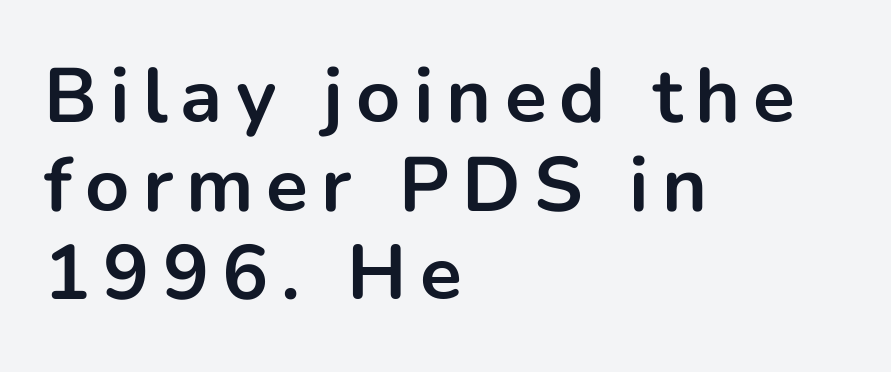
Leftover space on each line is placed entirely after the last word. This is the regular roman posture of the typeface. How would I describe the line gaps? Narrow and economical. Note: no serifs on the glyphs.
